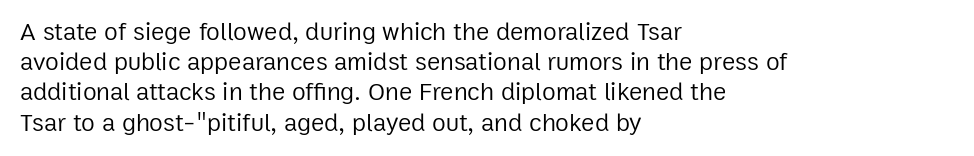
The image shows 25 px text type, upright; set left-aligned, line spacing 1.21x, normal letter spacing, not underlined.
